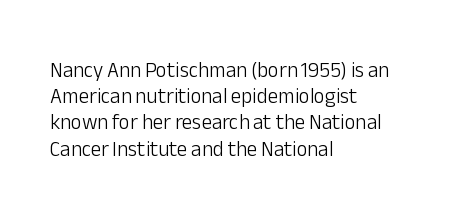
Does extra space separate the letters? No, they use regular spacing. Layout note: lines flush left. The area under the type is left untouched. This reads as an unemphasized weight, regular at the heaviest. This is roman type, the default non-slanted kind. Vertical spacing — default.
